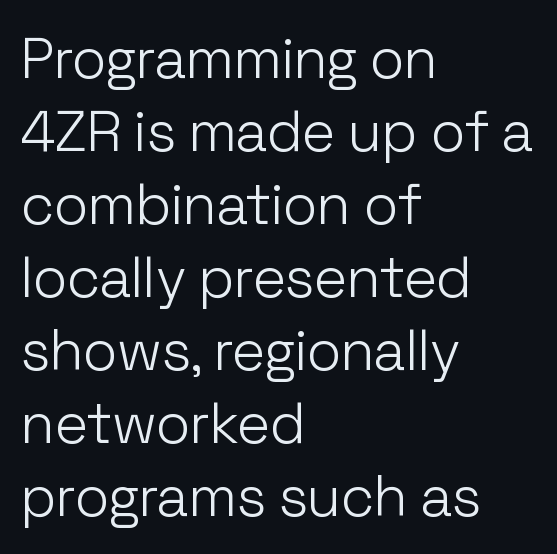
Q: Is the text bold? A: No.
Q: Is the text italic (slanted)? A: No, it is upright.
Q: Is the typeface a serif or a sans-serif typeface? A: Sans-serif.
Q: Is the text underlined? A: No.
Q: How is the paragraph aligned? A: Left-aligned.
Q: Is the spacing between letters normal or unusually wide? A: Normal.
Q: Is the spacing between lines tight, normal or loose? A: Normal.
Q: Width (condensed, normal, or wide)? A: Normal.
Q: Stroke contrast? A: Low.
Q: x-height? A: Medium.
Q: Monospaced? A: No.
